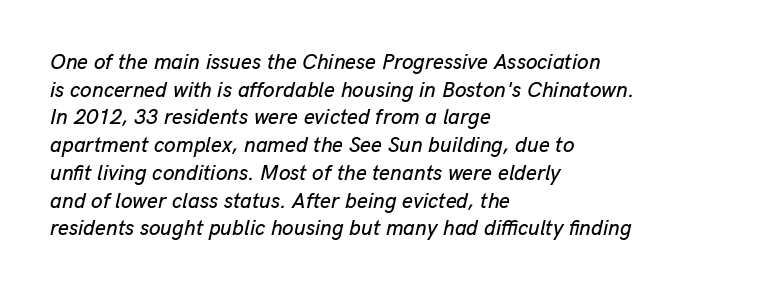
Which margin do the lines hug? The left one — the right edge is uneven. The specimen omits any rule beneath the text block's lines. Notice how the stems are inclined rather than vertical — that's the hallmark of italics. Successive baselines arrive at the customary interval.
